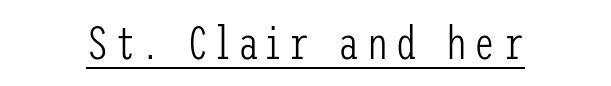
{"serif": "no", "italic": "no", "bold": "no", "weight": "light", "width": "condensed", "stroke_contrast": "low", "x_height": "medium", "underline": "yes", "glyph_px": 47}
